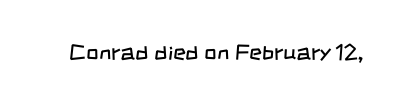
{"bold": "no", "underline": "no", "letter_spacing": "normal", "letter_spacing_em": 0.0, "glyph_px": 22}
